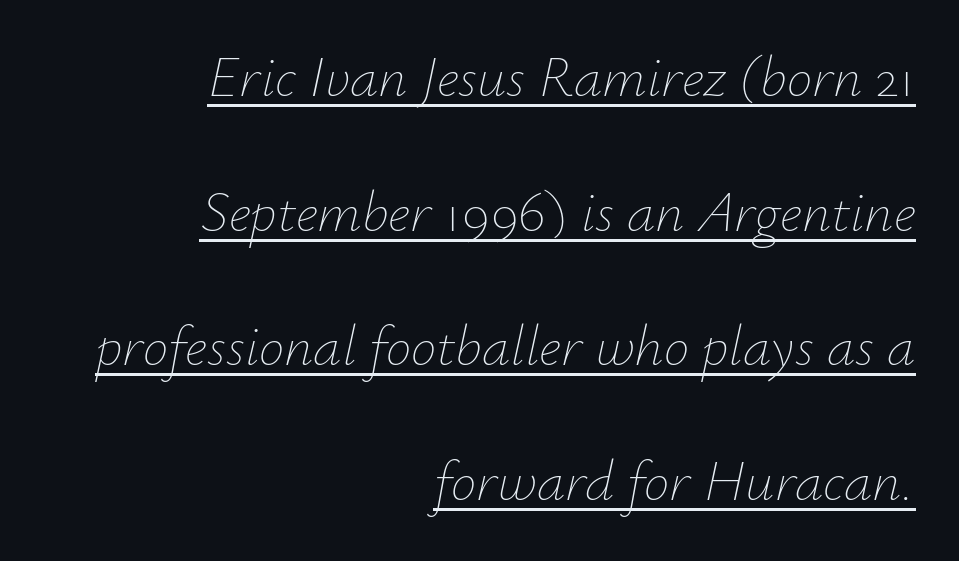
The image shows 57 px thin type, italic (leaning right); set right-aligned, loose line spacing (2.36x), normal letter spacing, underlined; low stroke contrast and a small x-height.
